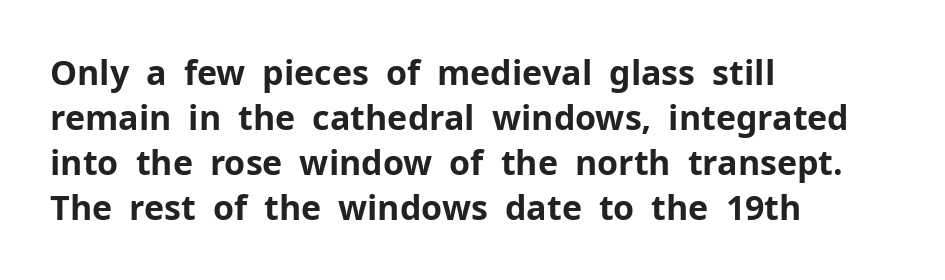
The image shows 34 px bold sans-serif type, upright; set left-aligned, normal line spacing (1.32x), normal letter spacing, not underlined; low stroke contrast and a medium x-height.
